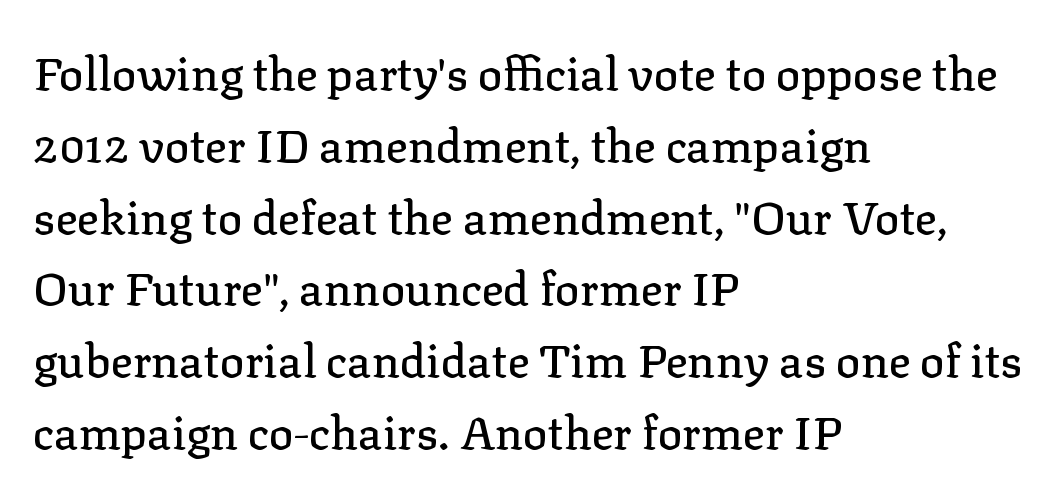
The image shows 46 px serif type, upright; set left-aligned, normal line spacing (1.56x), normal letter spacing, not underlined; low stroke contrast and a medium x-height.
